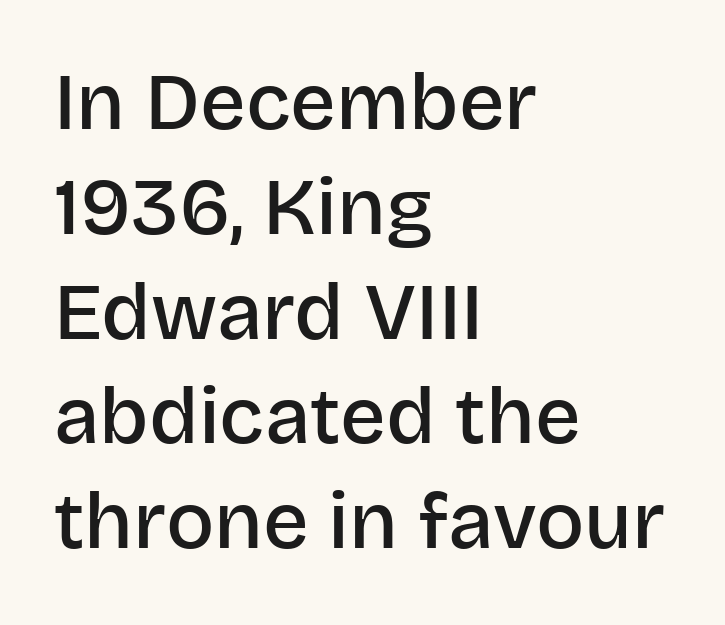
Summary of vertical rhythm: regular, with standard interline spacing. This is moderately heavy type, rendered in semibold. Observe the ordinary spacing: letters are neighbours, not strangers. Posture: upright roman. Only glyphs here, with clear space below each row.
